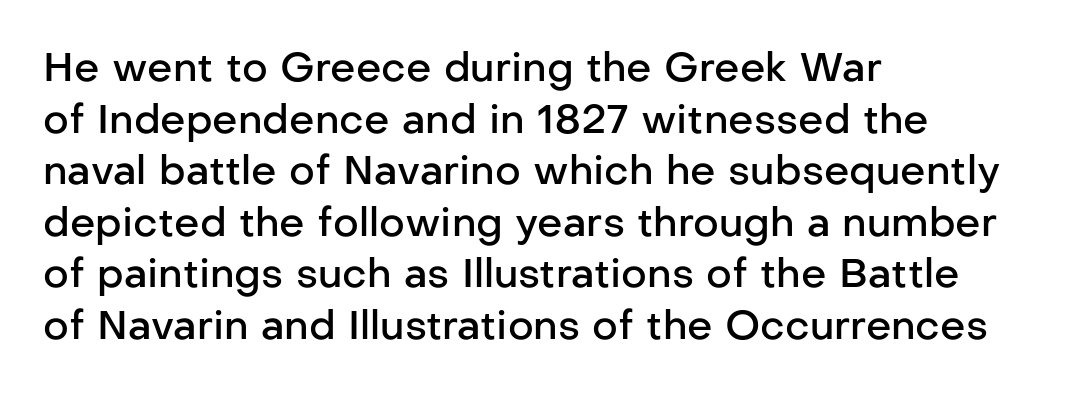
Q: Is the text bold? A: Semi-bold.
Q: Is the text italic (slanted)? A: No, it is upright.
Q: Is the typeface a serif or a sans-serif typeface? A: Sans-serif.
Q: Is the text underlined? A: No.
Q: How is the paragraph aligned? A: Left-aligned.
Q: Is the spacing between letters normal or unusually wide? A: Normal.
Q: Is the spacing between lines tight, normal or loose? A: Normal.
Q: Width (condensed, normal, or wide)? A: Normal.
Q: Stroke contrast? A: Low.
Q: x-height? A: Medium.
Q: Monospaced? A: No.
